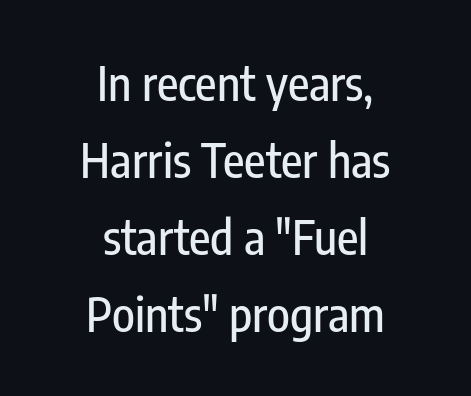
{"serif": "no", "italic": "no", "width": "condensed", "stroke_contrast": "low", "x_height": "medium", "monospaced": "no", "underline": "no", "align": "center", "line_spacing": "normal", "line_spacing_ratio": 1.64, "letter_spacing": "normal", "letter_spacing_em": 0.0, "glyph_px": 47}
